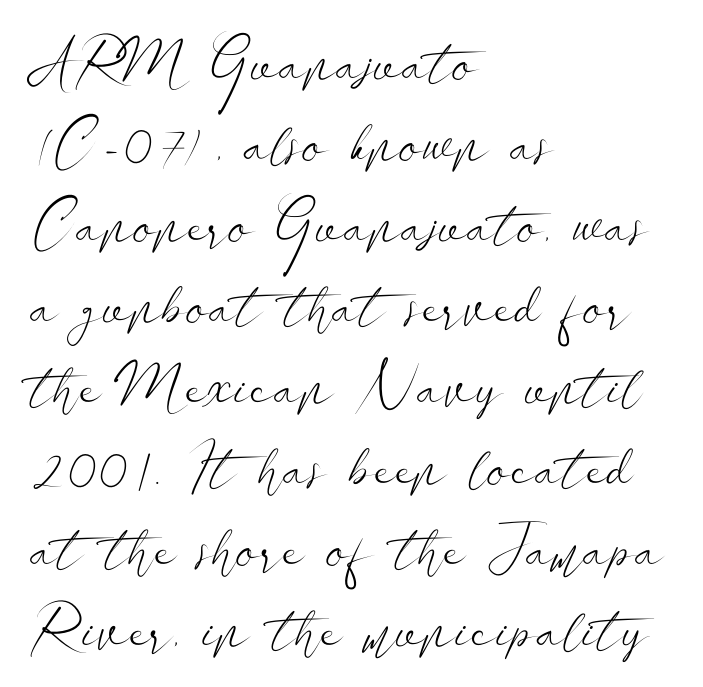
The rendering uses natural spacing where letterforms have individual widths. You could call the tracking neutral — neither tight nor loose. The ragged edge is on the right, which tells us the setting is flush left. No heavy texture on the line: the type isn't bold. Serifs: no, the terminals of the letterforms are clean.
